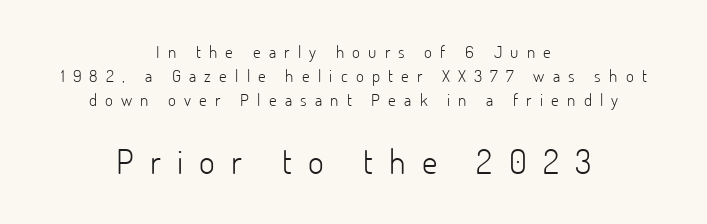
Nobody drew a line under any word here. Honestly, the row spacing looks completely unremarkable. The axis of the letterforms is exactly vertical. Think standard paragraph weight, or any step lighter than that.
